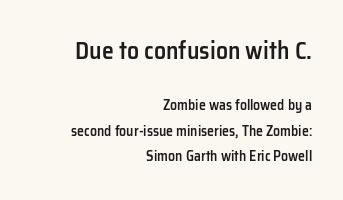
The image shows 24 px text type, upright; set right-aligned, line spacing 1.83x, normal letter spacing, not underlined; the first (top) block is 1.71x larger.
